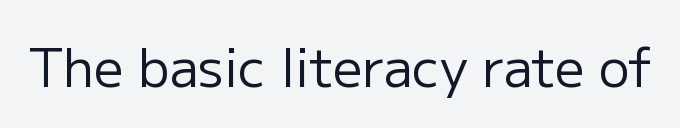
Q: Is the text bold? A: No.
Q: Is the text italic (slanted)? A: No, it is upright.
Q: Is the typeface a serif or a sans-serif typeface? A: Sans-serif.
Q: Is the text underlined? A: No.
Q: Is the spacing between letters normal or unusually wide? A: Normal.
Q: Width (condensed, normal, or wide)? A: Normal.
Q: Stroke contrast? A: Low.
Q: x-height? A: Medium.
Q: Monospaced? A: No.
